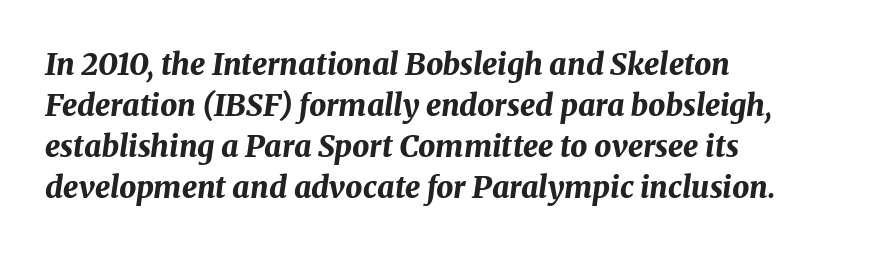
Q: Is the text bold? A: Yes.
Q: Is the text italic (slanted)? A: Yes, it leans right by about 8 degrees.
Q: Is the text underlined? A: No.
Q: How is the paragraph aligned? A: Left-aligned.
Q: Is the spacing between letters normal or unusually wide? A: Normal.
Q: Is the spacing between lines tight, normal or loose? A: Normal.
Q: Width (condensed, normal, or wide)? A: Normal.
Q: Stroke contrast? A: Medium.
Q: x-height? A: Medium.
Q: Monospaced? A: No.
